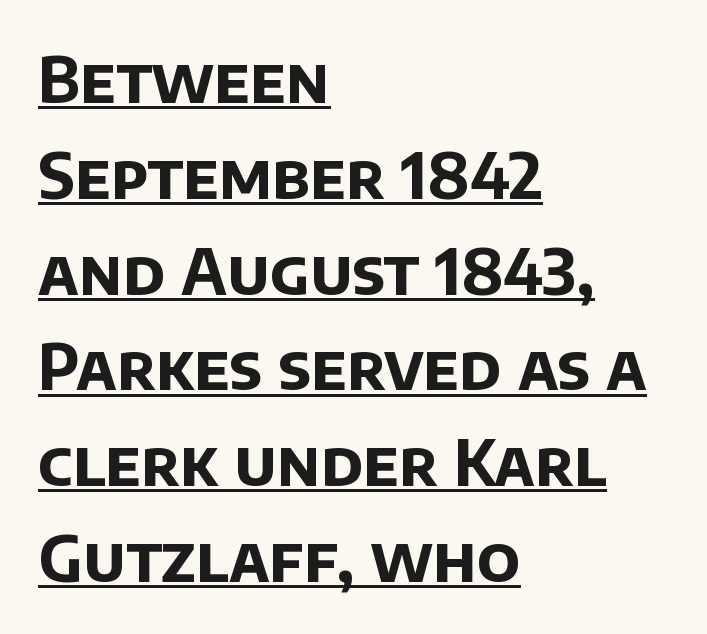
Q: Is the text bold? A: Yes.
Q: Is the typeface a serif or a sans-serif typeface? A: Sans-serif.
Q: Is the text underlined? A: Yes.
Q: How is the paragraph aligned? A: Left-aligned.
Q: Is the spacing between letters normal or unusually wide? A: Normal.
Q: Is the spacing between lines tight, normal or loose? A: Normal.
Q: Width (condensed, normal, or wide)? A: Normal.
Q: Stroke contrast? A: Low.
Q: x-height? A: Large.
Q: Monospaced? A: No.
